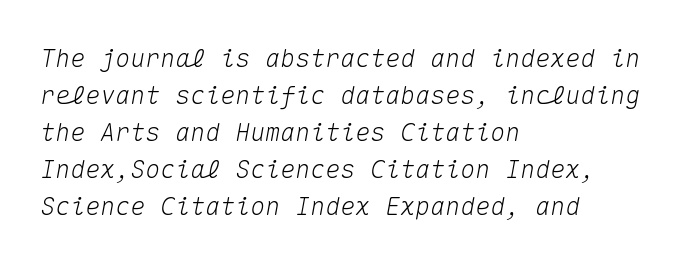
{"italic": "yes", "lean": "right", "slant_degrees": 10, "underline": "no", "align": "left", "line_spacing": "normal", "line_spacing_ratio": 1.48, "letter_spacing": "normal", "letter_spacing_em": 0.0, "glyph_px": 25}
